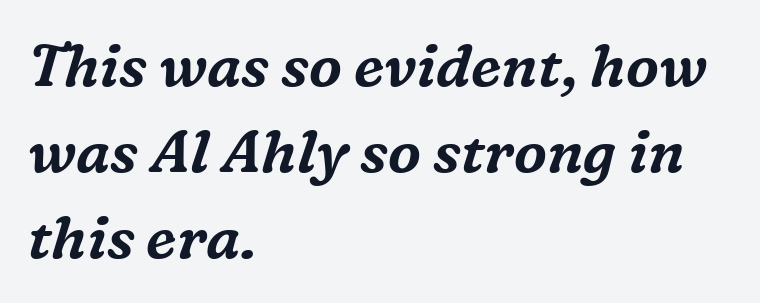
Tracking value appears to be zero — textbook default spacing. Rendered with sloped, italic letterforms. Character widths vary here, with narrow letters taking less room than wide ones. The compositor pushed each line to the left boundary. The baseline area is clear.
